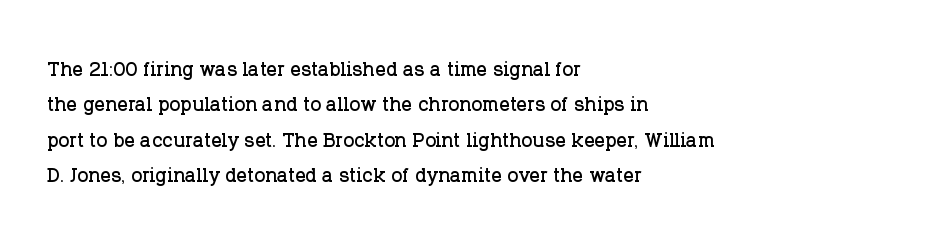
The image shows 26 px text type, upright; set left-aligned, normal line spacing (1.36x), normal letter spacing, not underlined.
